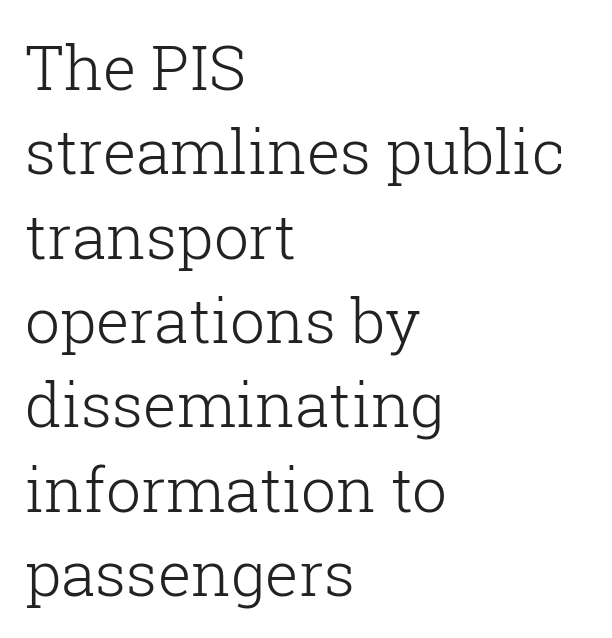
This sample has the flowing, uneven cadence of proportional lettering. The specimen reads as upright at a glance. Nobody touched the tracking dial on this one. Unmarked baselines from the first word to the last. Heaviness? Minimal to ordinary, like unemphasized prose.
